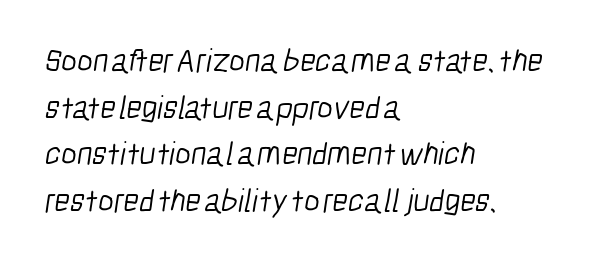
The image shows 33 px light, condensed sans-serif type; set left-aligned, normal line spacing (1.41x), normal letter spacing, not underlined; low stroke contrast and a medium x-height.
